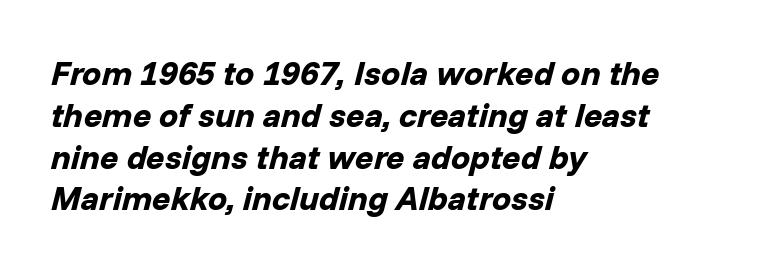
Heft: maximum for text — a bold. Each word holds together tightly as a unit, with standard inter-letter gaps. Every row of glyphs begins at an identical x-position on the left. The text carries the slant typical of an italic or oblique font. Letters rest on an invisible, unmarked baseline. The passage shown is typed in a proportional face where columns would drift.
